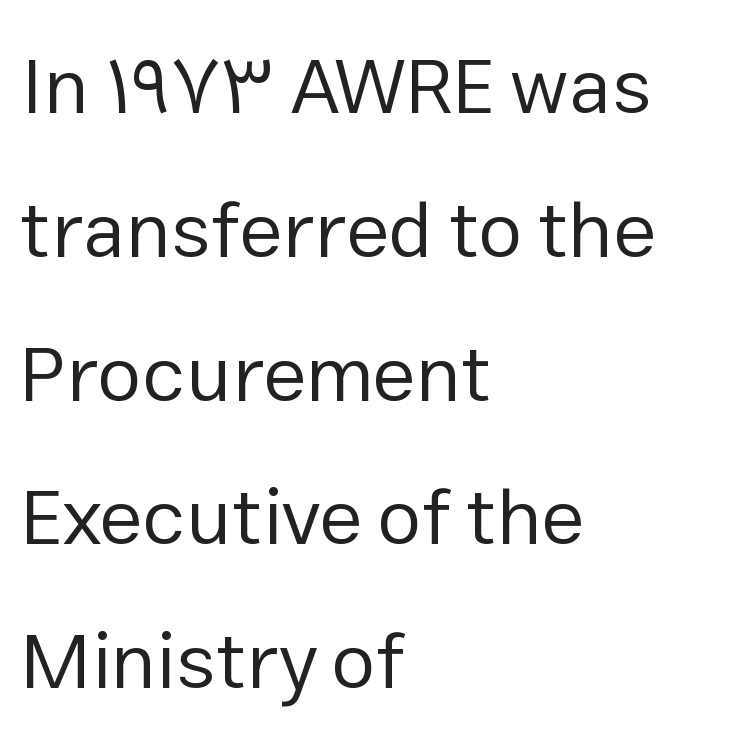
You could not count columns in this text — the font is proportionally spaced. It's the straight-up-and-down kind of type. Stroke thickness stays within the range of a standard reading face or lighter. The strip under each line holds only bare page.
